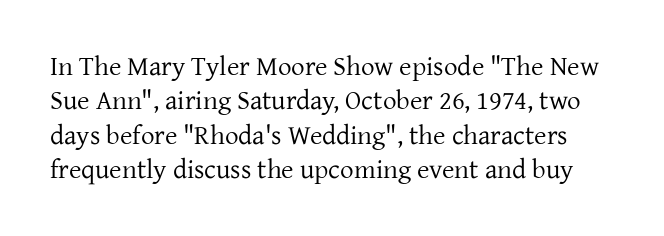
The image shows 27 px text type, upright; set normal line spacing (1.27x), normal letter spacing, not underlined.
